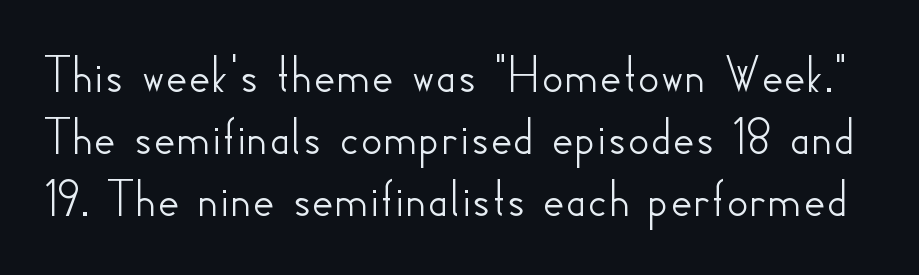
{"serif": "no", "italic": "no", "width": "normal", "stroke_contrast": "low", "x_height": "small", "monospaced": "no", "underline": "no", "line_spacing": "tight", "line_spacing_ratio": 1.15, "letter_spacing": "normal", "letter_spacing_em": 0.0, "glyph_px": 54}
